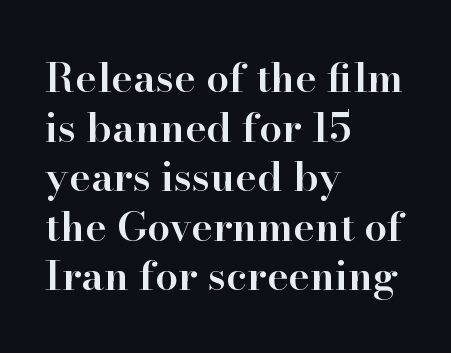
Q: Is the text bold? A: Semi-bold.
Q: Is the text italic (slanted)? A: No, it is upright.
Q: Is the typeface a serif or a sans-serif typeface? A: Serif.
Q: Is the text underlined? A: No.
Q: How is the paragraph aligned? A: Left-aligned.
Q: Is the spacing between letters normal or unusually wide? A: Normal.
Q: Width (condensed, normal, or wide)? A: Normal.
Q: Stroke contrast? A: High.
Q: x-height? A: Small.
Q: Monospaced? A: No.
